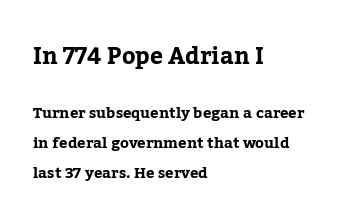
The image shows 23 px text type, upright; set left-aligned, loose line spacing (2.01x), normal letter spacing, not underlined; the first (top) block is 1.53x larger.
